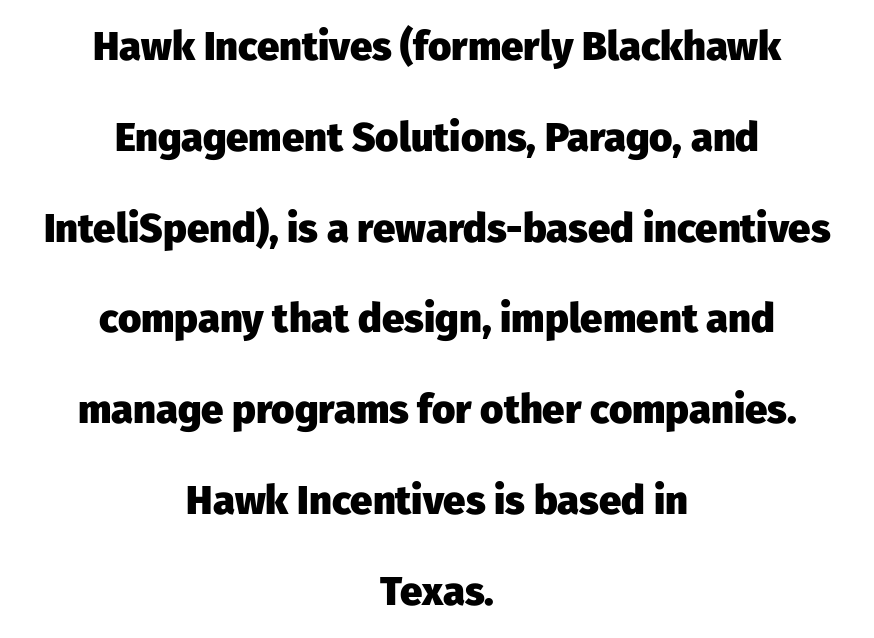
{"serif": "no", "italic": "no", "bold": "yes", "weight": "heavy", "width": "normal", "stroke_contrast": "low", "x_height": "medium", "monospaced": "no", "underline": "no", "align": "center", "line_spacing": "loose", "line_spacing_ratio": 2.27, "letter_spacing": "normal", "letter_spacing_em": 0.0, "glyph_px": 40}
